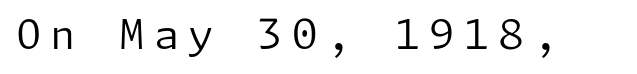
{"serif": "no", "italic": "no", "bold": "no", "weight": "regular", "width": "normal", "stroke_contrast": "low", "x_height": "medium", "underline": "no", "letter_spacing": "wide", "letter_spacing_em": 0.22, "glyph_px": 41}
